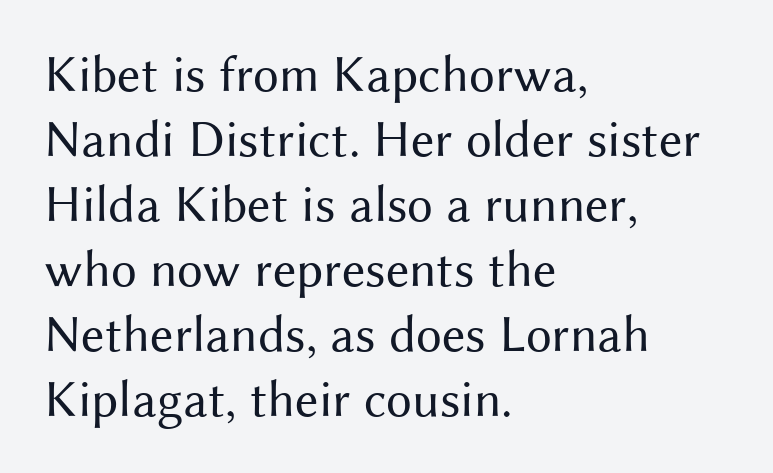
Q: Is the text bold? A: No.
Q: Is the text italic (slanted)? A: No, it is upright.
Q: Is the typeface a serif or a sans-serif typeface? A: Sans-serif.
Q: Is the text underlined? A: No.
Q: How is the paragraph aligned? A: Left-aligned.
Q: Is the spacing between letters normal or unusually wide? A: Normal.
Q: Is the spacing between lines tight, normal or loose? A: Normal.
Q: Width (condensed, normal, or wide)? A: Normal.
Q: Stroke contrast? A: Medium.
Q: x-height? A: Medium.
Q: Monospaced? A: No.
